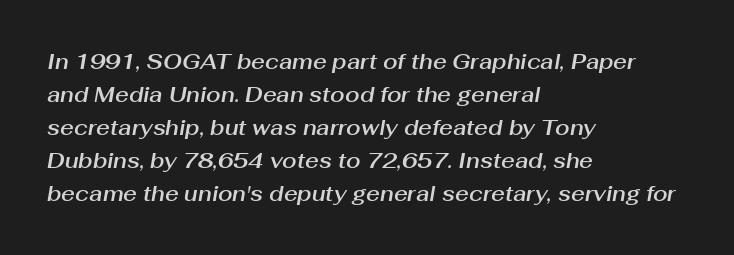
{"italic": "yes", "lean": "right", "slant_degrees": 10, "underline": "no", "align": "left", "line_spacing": "normal", "line_spacing_ratio": 1.57, "letter_spacing": "normal", "letter_spacing_em": 0.0, "glyph_px": 21}
